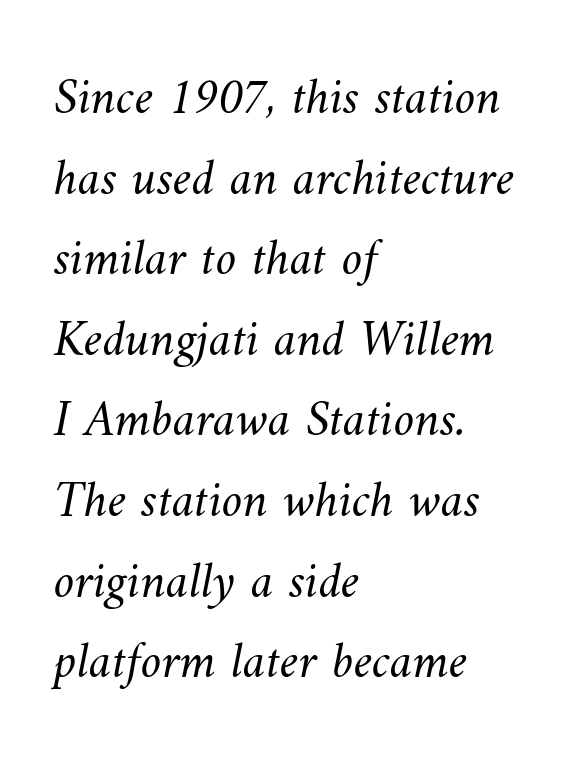
The image shows 52 px light type; set left-aligned, normal line spacing (1.55x), normal letter spacing, not underlined; medium stroke contrast and a small x-height.
